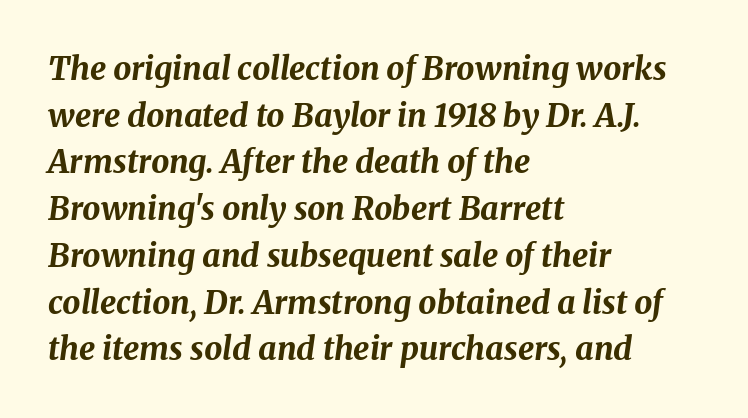
The image shows 32 px bold type, italic (leaning right); set left-aligned, normal line spacing (1.46x), normal letter spacing, not underlined; medium stroke contrast and a medium x-height.
